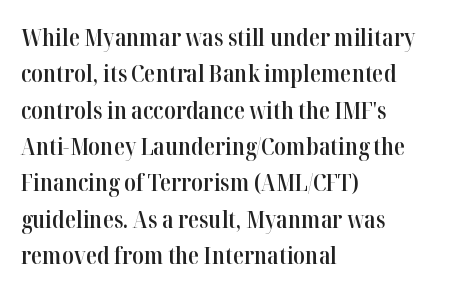
{"italic": "no", "bold": "semi", "underline": "no", "align": "left", "line_spacing": "normal", "line_spacing_ratio": 1.58, "letter_spacing": "normal", "letter_spacing_em": 0.0, "glyph_px": 23}
